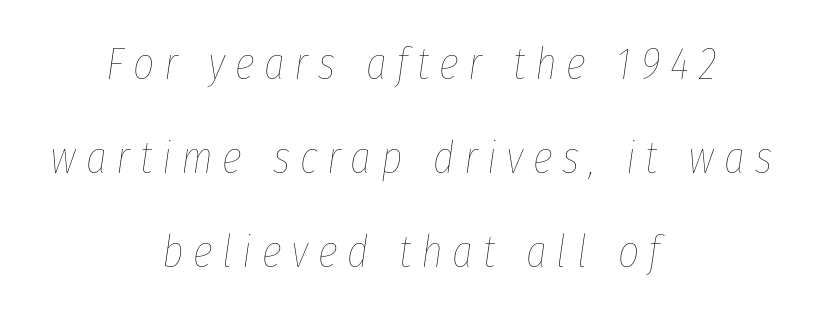
{"italic": "yes", "lean": "right", "slant_degrees": 8, "bold": "no", "weight": "thin", "width": "condensed", "stroke_contrast": "low", "x_height": "medium", "monospaced": "no", "underline": "no", "align": "center", "line_spacing": "loose", "line_spacing_ratio": 2.04, "letter_spacing": "wide", "letter_spacing_em": 0.21, "glyph_px": 46}
